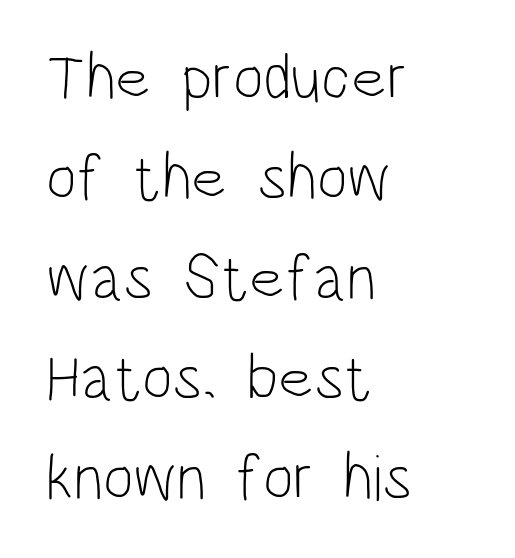
Is this a heavy cut? Hardly; it is regular or lighter. A normal amount of white space separates one row of letters from the next. Unlike italic type, these characters show no tilt at all. Has an underline been added? It has not. Students, note that the glyphs here touch the page at normal intervals.
